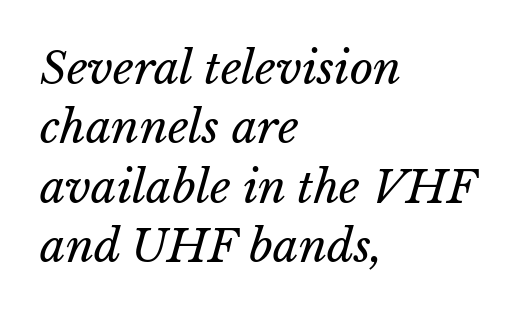
Default kerning and tracking; the words read as compact shapes. Check the space under the baseline: it is left empty. The letters look calm and open, with moderate or lighter stems. Is the block centered? No — it sits flush against the left margin. This sample has the flowing, uneven cadence of proportional lettering. Leading: standard.
